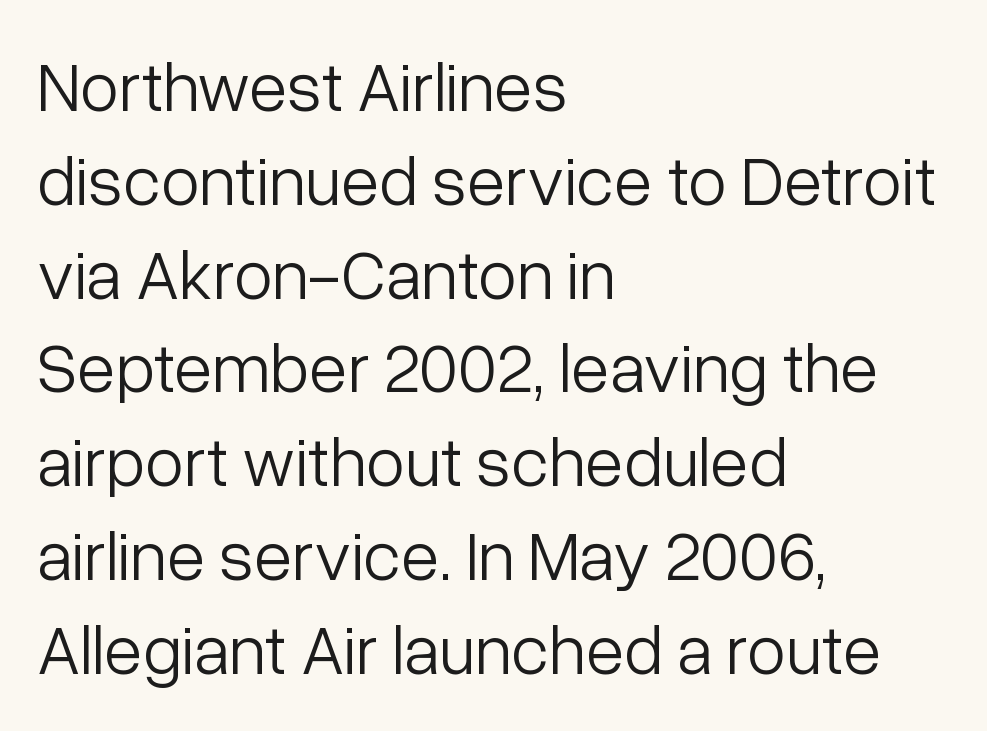
The image shows 70 px light sans-serif type, upright; set left-aligned, normal line spacing (1.34x), normal letter spacing, not underlined; low stroke contrast and a medium x-height.
